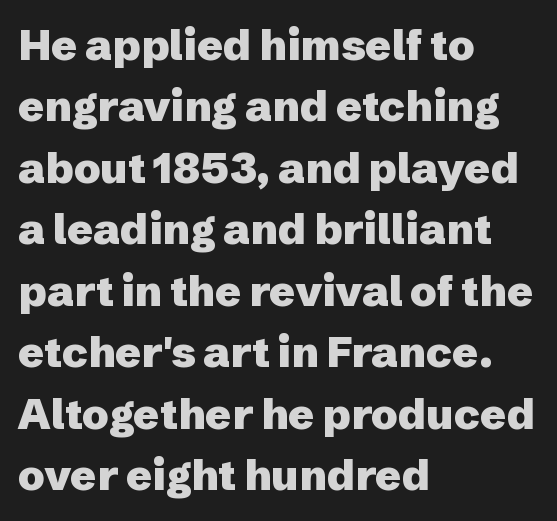
The image shows 43 px heavy sans-serif type, upright; set left-aligned, normal line spacing (1.43x), normal letter spacing, not underlined; low stroke contrast and a medium x-height.
